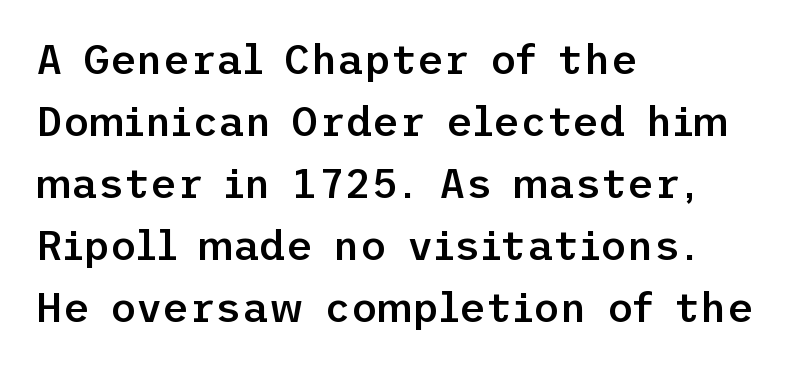
Q: Is the text bold? A: Semi-bold.
Q: Is the text italic (slanted)? A: No, it is upright.
Q: Is the typeface a serif or a sans-serif typeface? A: Sans-serif.
Q: Is the text underlined? A: No.
Q: How is the paragraph aligned? A: Left-aligned.
Q: Is the spacing between letters normal or unusually wide? A: Normal.
Q: Is the spacing between lines tight, normal or loose? A: Normal.
Q: Width (condensed, normal, or wide)? A: Normal.
Q: Stroke contrast? A: Low.
Q: x-height? A: Medium.
